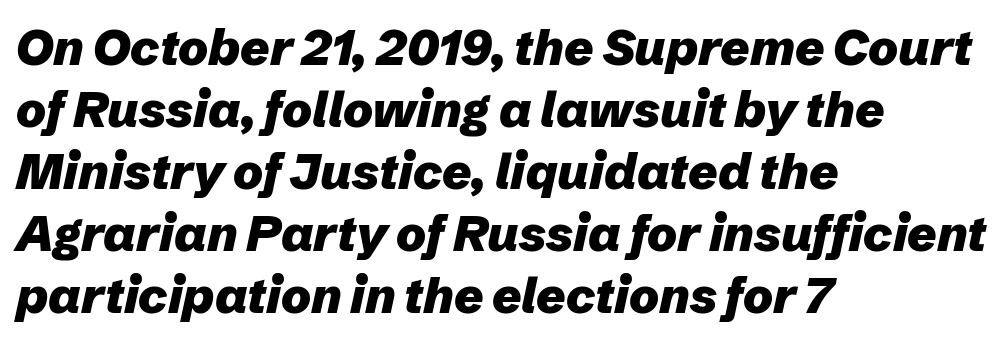
The image shows 50 px heavy type, italic (leaning right); set left-aligned, line spacing 1.24x, normal letter spacing, not underlined; low stroke contrast and a medium x-height.
